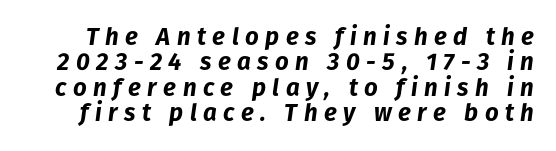
Thick stems and heavy bowls — unmistakably bold. The face used here has a pronounced slope to its letters. The block of text is dense from top to bottom, with scant space between rows. Characters follow at a spacing far wider than the type designer built in. Descender tails drop into unmarked territory.
